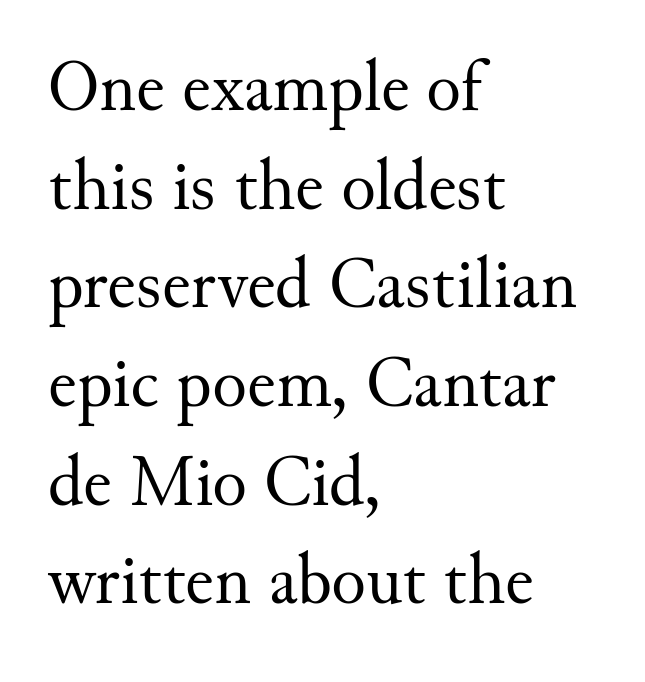
{"serif": "yes", "italic": "no", "bold": "no", "weight": "regular", "width": "normal", "stroke_contrast": "medium", "x_height": "small", "monospaced": "no", "underline": "no", "align": "left", "line_spacing": "normal", "line_spacing_ratio": 1.37, "letter_spacing": "normal", "letter_spacing_em": 0.0, "glyph_px": 72}
